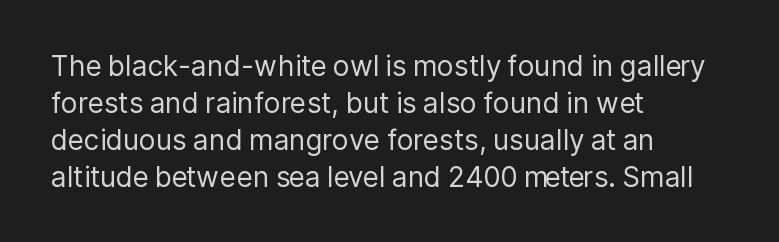
Tracking value appears to be zero — textbook default spacing. The specimen reads as upright at a glance. The passage shown is typeset with a sans-serif family. The area under the type is left untouched.
